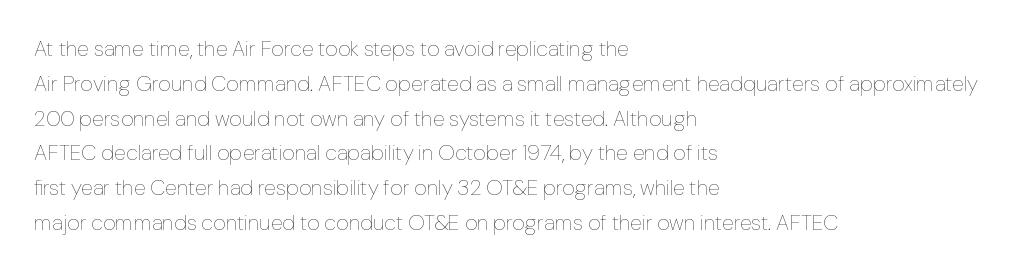
Q: Is the text bold? A: No.
Q: Is the text italic (slanted)? A: No, it is upright.
Q: Is the text underlined? A: No.
Q: How is the paragraph aligned? A: Left-aligned.
Q: Is the spacing between letters normal or unusually wide? A: Normal.
Q: Is the spacing between lines tight, normal or loose? A: Normal.
